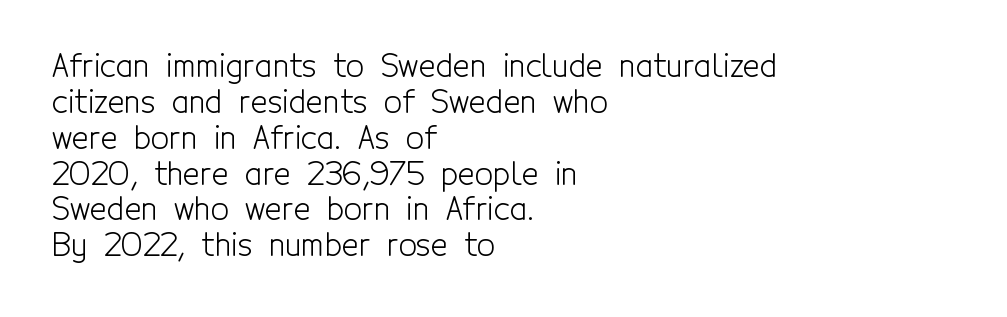
The image shows 32 px light, condensed sans-serif type, upright; set left-aligned, tight line spacing (1.12x), normal letter spacing, not underlined; a medium x-height.
